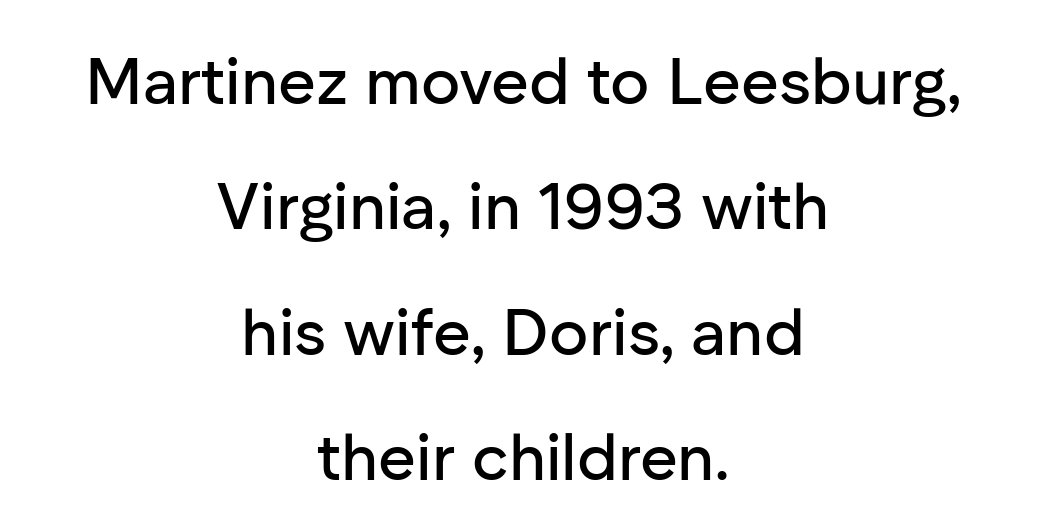
Unmarked baselines from the first word to the last. You could not count columns in this text — the font is proportionally spaced. A roman cut, with each character standing at attention. The passage shown stacks its lines with a broad gap. Every row of glyphs is offset so its center matches the block's center.
